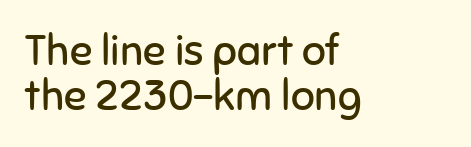
The image shows 42 px regular-weight sans-serif type, upright; set left-aligned, tight line spacing (1.07x), normal letter spacing, not underlined; low stroke contrast and a medium x-height.
